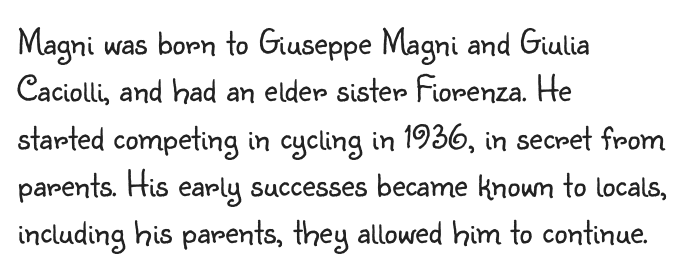
The image shows 37 px light sans-serif type, upright; set left-aligned, normal line spacing (1.28x), normal letter spacing, not underlined; low stroke contrast and a small x-height.
